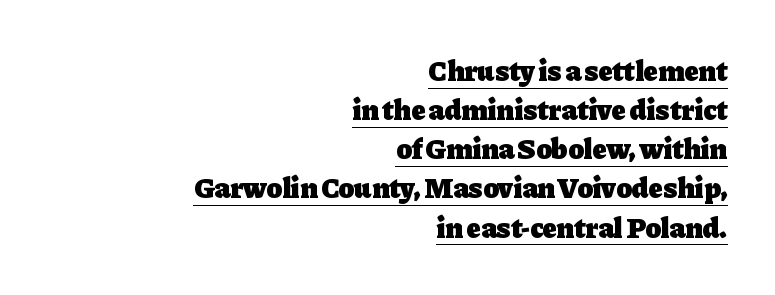
Q: Is the text bold? A: Yes.
Q: Is the text italic (slanted)? A: No, it is upright.
Q: Is the typeface a serif or a sans-serif typeface? A: Serif.
Q: Is the text underlined? A: Yes.
Q: How is the paragraph aligned? A: Right-aligned.
Q: Is the spacing between letters normal or unusually wide? A: Normal.
Q: Is the spacing between lines tight, normal or loose? A: Normal.
Q: Width (condensed, normal, or wide)? A: Normal.
Q: Stroke contrast? A: Low.
Q: x-height? A: Medium.
Q: Monospaced? A: No.
